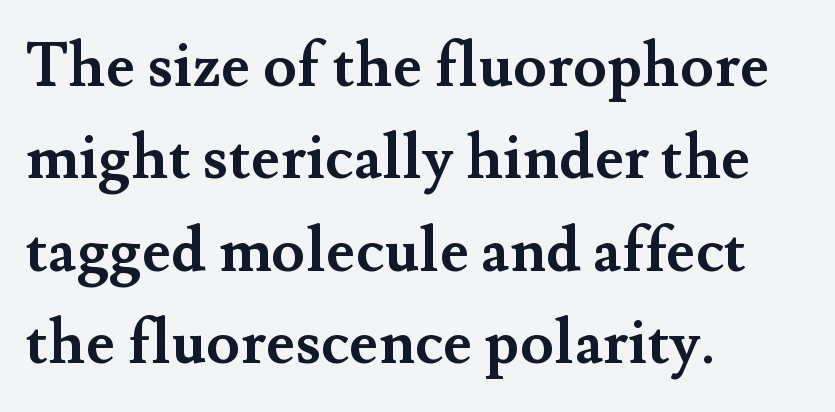
Q: Is the text bold? A: Yes.
Q: Is the text italic (slanted)? A: No, it is upright.
Q: Is the typeface a serif or a sans-serif typeface? A: Serif.
Q: Is the text underlined? A: No.
Q: How is the paragraph aligned? A: Left-aligned.
Q: Is the spacing between letters normal or unusually wide? A: Normal.
Q: Is the spacing between lines tight, normal or loose? A: Normal.
Q: Width (condensed, normal, or wide)? A: Normal.
Q: Stroke contrast? A: Medium.
Q: x-height? A: Small.
Q: Monospaced? A: No.
